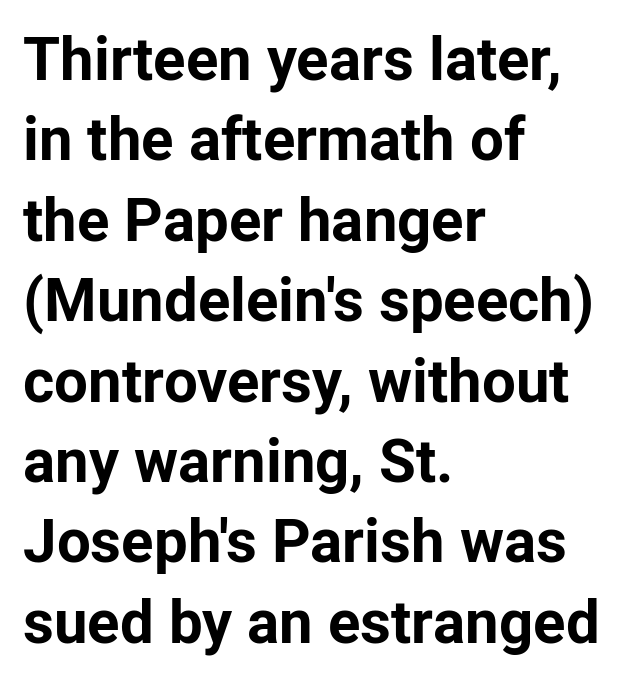
The image shows 60 px bold sans-serif type, upright; set left-aligned, normal line spacing (1.34x), normal letter spacing, not underlined; low stroke contrast and a medium x-height.
